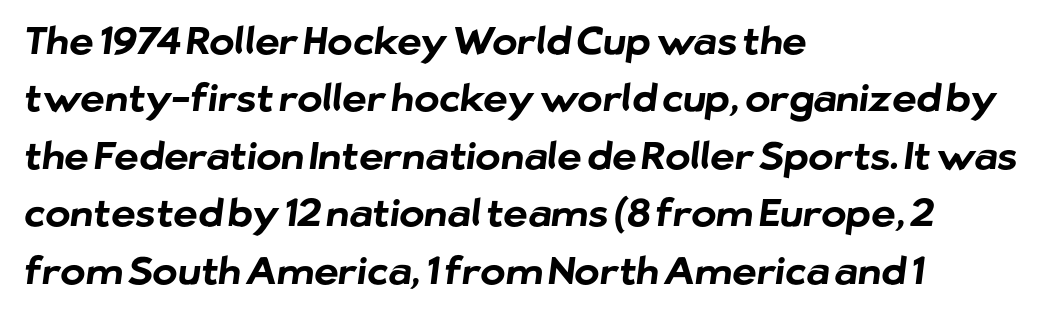
Beneath every word, the page is bare. This sample is left-justified, so line endings fall wherever the words run out. Compared with an ordinary text face, these strokes are far heavier — a full bold. Compared with typical paragraphs, the rows here are spaced about the same. Note: no serifs on the glyphs.
